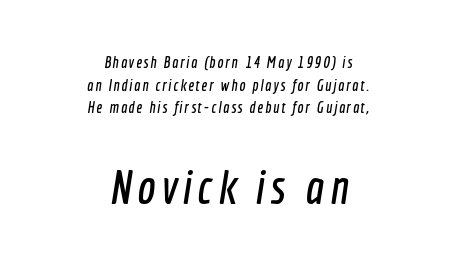
Q: Is the typeface a serif or a sans-serif typeface? A: Sans-serif.
Q: Is the text underlined? A: No.
Q: How is the paragraph aligned? A: Centered.
Q: Is the spacing between lines tight, normal or loose? A: Normal.
Q: Which block of text is set in a larger size, the first (top) or the second (bottom)? A: The second (bottom) one.
Q: Width (condensed, normal, or wide)? A: Condensed.
Q: x-height? A: Medium.
Q: Monospaced? A: No.
